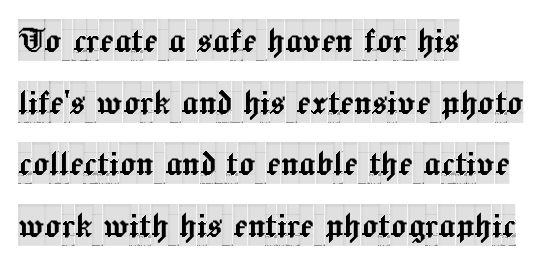
Q: Is the text italic (slanted)? A: No, it is upright.
Q: Is the typeface a serif or a sans-serif typeface? A: Serif.
Q: Is the text underlined? A: No.
Q: How is the paragraph aligned? A: Left-aligned.
Q: Is the spacing between letters normal or unusually wide? A: Normal.
Q: Is the spacing between lines tight, normal or loose? A: Normal.
Q: Width (condensed, normal, or wide)? A: Condensed.
Q: x-height? A: Large.
Q: Monospaced? A: No.
